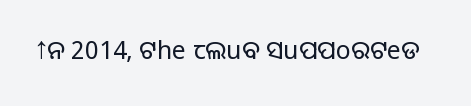
The image shows 25 px text type, upright; set normal letter spacing, not underlined.
